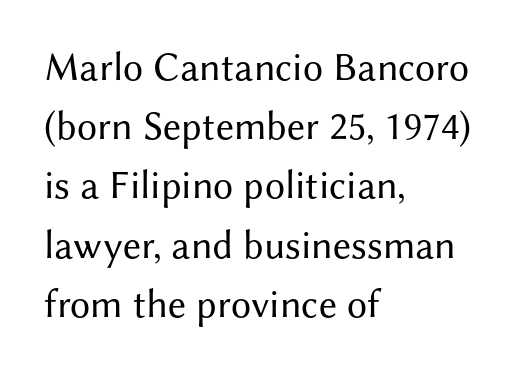
{"serif": "no", "italic": "no", "bold": "no", "weight": "regular", "width": "normal", "stroke_contrast": "medium", "x_height": "medium", "monospaced": "no", "underline": "no", "align": "left", "line_spacing": "normal", "line_spacing_ratio": 1.48, "letter_spacing": "normal", "letter_spacing_em": 0.0, "glyph_px": 40}
